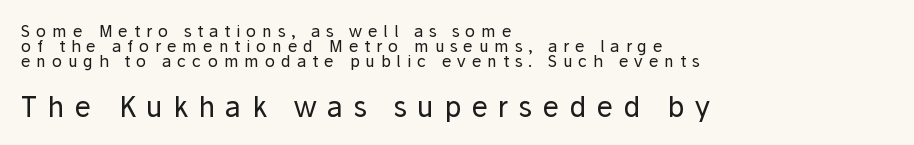
The image shows 28 px regular-weight sans-serif type, upright; set left-aligned, tight line spacing (0.95x), unusually wide letter spacing (+0.37 em), not underlined; the second (bottom) block is 1.75x larger; low stroke contrast and a medium x-height.
